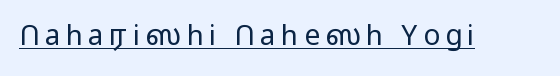
This is the regular roman posture of the typeface. The string is rendered with underlining switched on. On a weight scale, this lands at 450 or below. The rendering uses natural spacing where letterforms have individual widths.
